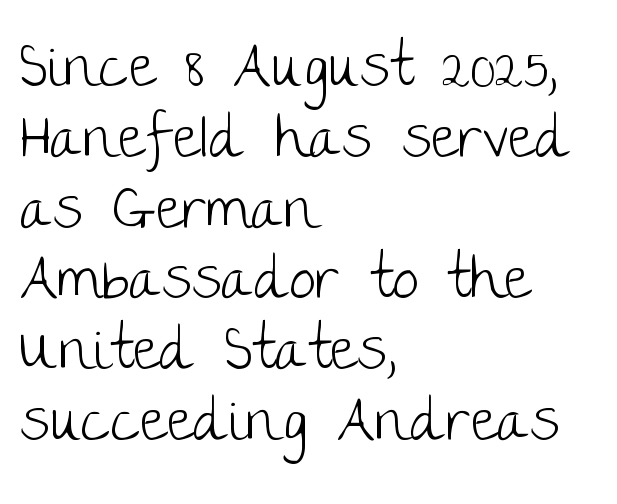
Check under the words: just untouched page. Summary of weight: not heavy and not bold. Visually the block forms a straight wall on the left and a jagged coastline on the right. The type is set solid horizontally, with unmodified tracking. In terms of posture, this sample is upright.
